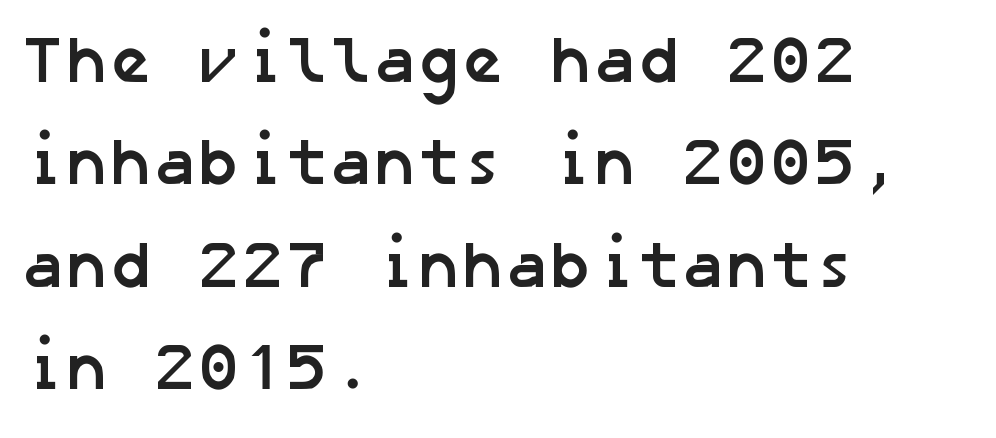
To sum up the face: it is a sans, with no serifs. One-word summary of the alignment: left. The gaps between neighbouring characters are ordinary and unremarkable. These lines carry a lot of weight — the face is fully bold.
